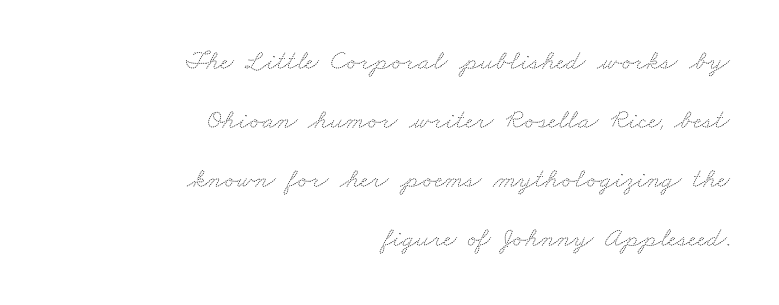
{"bold": "no", "weight": "thin", "width": "wide", "stroke_contrast": "medium", "x_height": "small", "monospaced": "no", "underline": "no", "align": "right", "line_spacing": "loose", "line_spacing_ratio": 2.11, "letter_spacing": "normal", "letter_spacing_em": 0.0, "glyph_px": 28}
